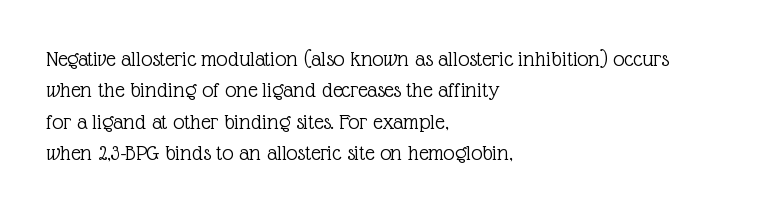
{"italic": "no", "bold": "no", "underline": "no", "align": "left", "line_spacing": "normal", "line_spacing_ratio": 1.36, "letter_spacing": "normal", "letter_spacing_em": 0.0, "glyph_px": 23}
